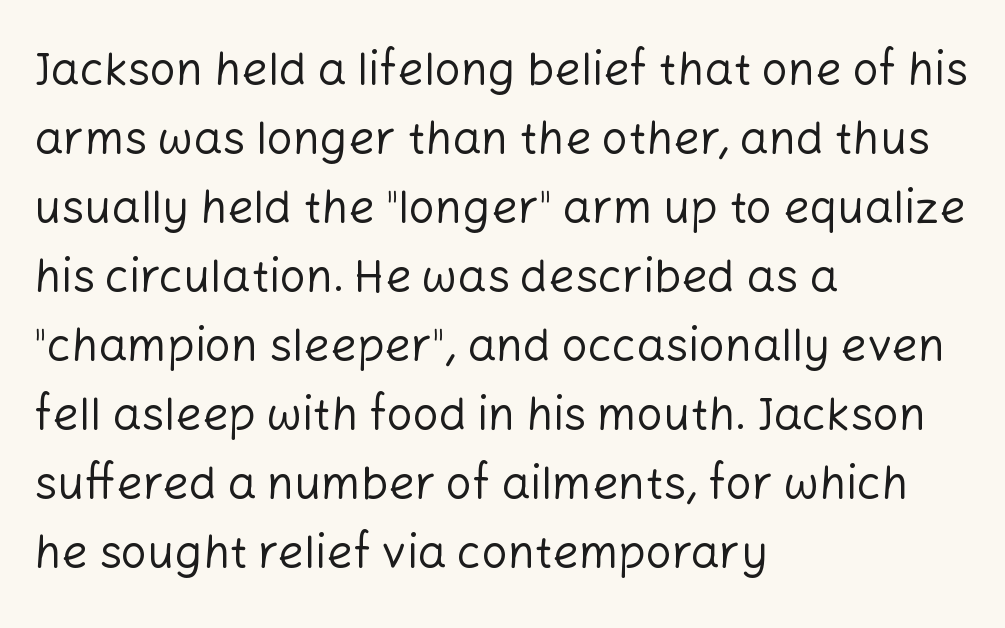
The cut favours lightness, reaching ordinary text weight at its darkest. Each line starts at the same left margin while the right side varies. Is this a fixed-width face? No — the glyphs have proportional, varying widths. This is the regular roman posture of the typeface. Does extra space separate the letters? No, they use regular spacing. The characters display no serif detailing; their extremities are plain.
